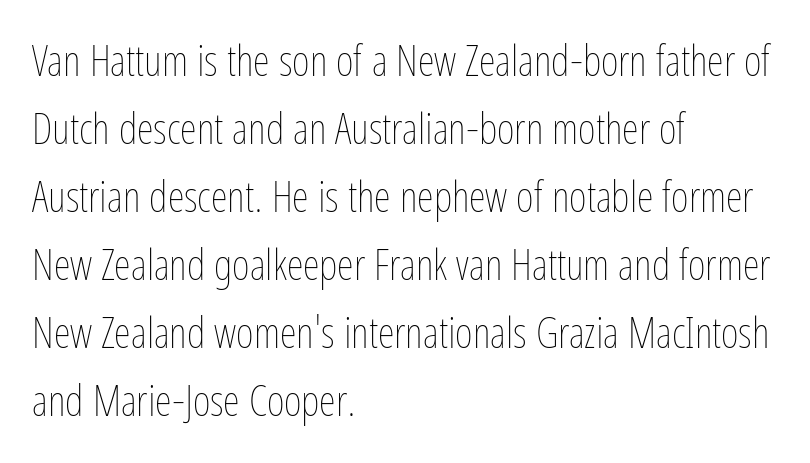
{"italic": "no", "bold": "no", "weight": "thin", "width": "condensed", "stroke_contrast": "low", "x_height": "medium", "monospaced": "no", "underline": "no", "align": "left", "line_spacing": "normal", "line_spacing_ratio": 1.58, "letter_spacing": "normal", "letter_spacing_em": 0.0, "glyph_px": 43}
